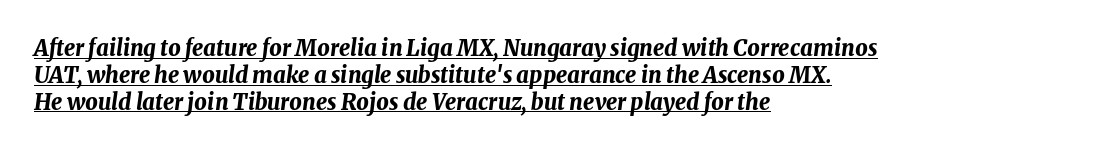
Visually the block forms a straight wall on the left and a jagged coastline on the right. It's the slanting kind of type. Has an underline been added? It has. Is the type bold? Yes — the strokes are clearly thick and heavy. There is no visible air inserted between adjacent glyphs.
